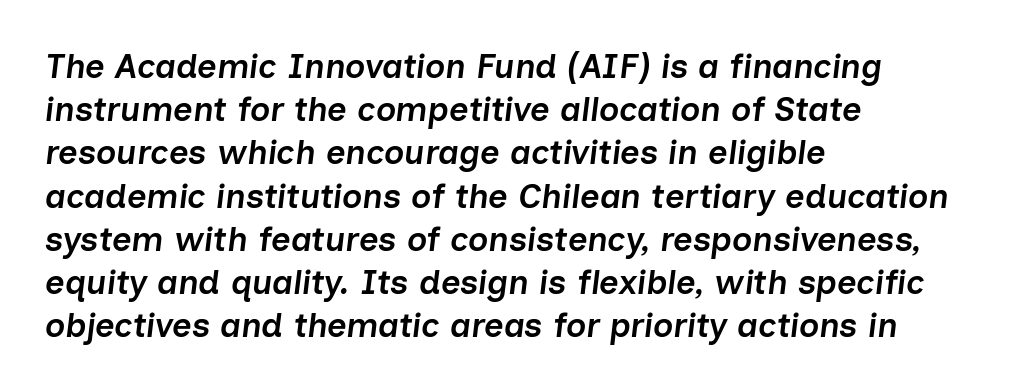
{"italic": "yes", "lean": "right", "slant_degrees": 7, "bold": "semi", "weight": "semibold", "width": "normal", "stroke_contrast": "low", "x_height": "medium", "monospaced": "no", "underline": "no", "align": "left", "line_spacing": "normal", "line_spacing_ratio": 1.27, "letter_spacing": "normal", "letter_spacing_em": 0.0, "glyph_px": 34}
